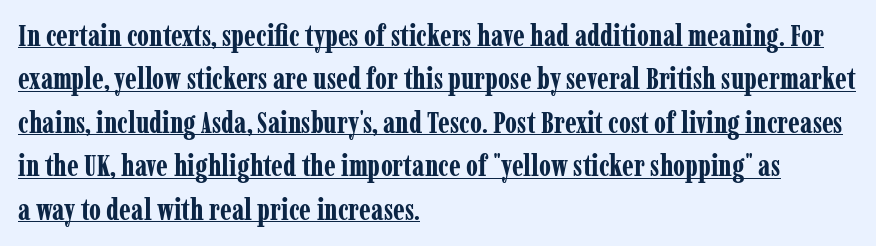
The image shows 29 px bold, condensed serif type, upright; set left-aligned, normal line spacing (1.5x), normal letter spacing, underlined; low stroke contrast and a medium x-height.
